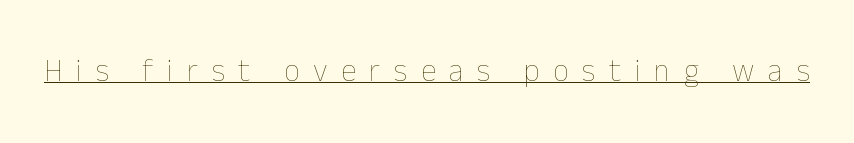
{"italic": "no", "bold": "no", "weight": "thin", "width": "normal", "stroke_contrast": "low", "x_height": "medium", "monospaced": "no", "underline": "yes", "letter_spacing": "wide", "letter_spacing_em": 0.44, "glyph_px": 31}
